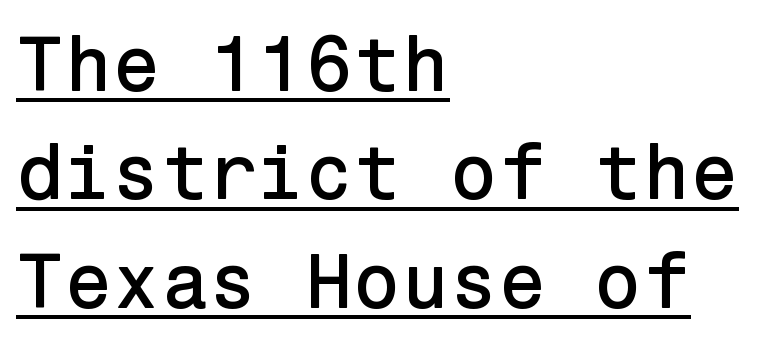
The image shows 78 px sans-serif type, upright; set left-aligned, normal line spacing (1.39x), normal letter spacing, underlined; low stroke contrast and a medium x-height.
